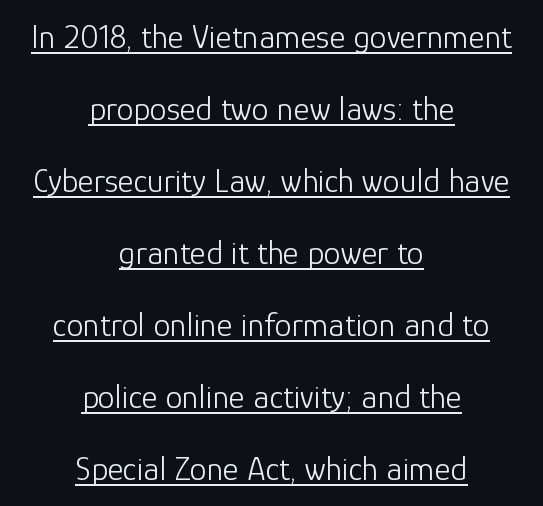
{"serif": "no", "italic": "no", "bold": "no", "weight": "light", "width": "normal", "stroke_contrast": "low", "x_height": "medium", "monospaced": "no", "underline": "yes", "align": "center", "line_spacing": "loose", "line_spacing_ratio": 2.12, "letter_spacing": "normal", "letter_spacing_em": 0.0, "glyph_px": 34}
